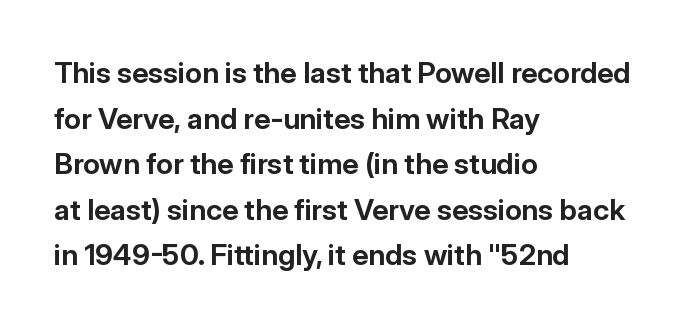
Just letters on the line, the space beneath them empty. Heavy-handed strokes throughout: this text is bold. The rendering keeps characters at their native spacing. The face used here is proportionally spaced, like ordinary book or web type. Reading down the column, the eye jumps a familiar distance to each next line. Line starts are locked; line ends wander.
